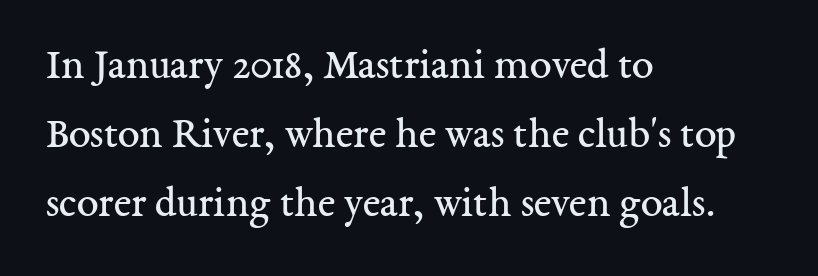
Q: Is the text bold? A: No.
Q: Is the text italic (slanted)? A: No, it is upright.
Q: Is the typeface a serif or a sans-serif typeface? A: Serif.
Q: Is the text underlined? A: No.
Q: How is the paragraph aligned? A: Left-aligned.
Q: Is the spacing between letters normal or unusually wide? A: Normal.
Q: Is the spacing between lines tight, normal or loose? A: Normal.
Q: Width (condensed, normal, or wide)? A: Normal.
Q: Stroke contrast? A: Medium.
Q: x-height? A: Medium.
Q: Monospaced? A: No.
